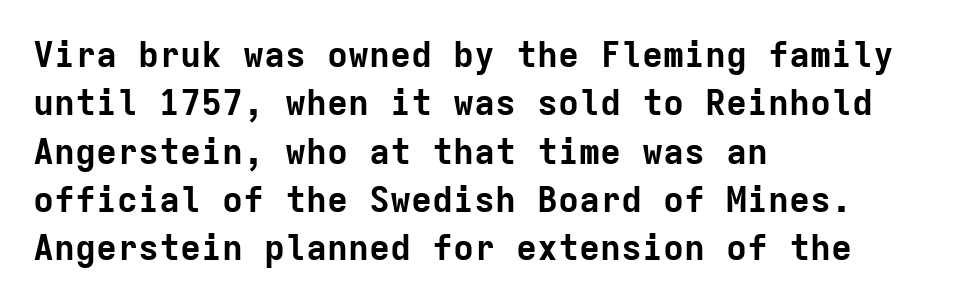
Q: Is the text bold? A: Yes.
Q: Is the text italic (slanted)? A: No, it is upright.
Q: Is the typeface a serif or a sans-serif typeface? A: Sans-serif.
Q: Is the text underlined? A: No.
Q: How is the paragraph aligned? A: Left-aligned.
Q: Is the spacing between letters normal or unusually wide? A: Normal.
Q: Is the spacing between lines tight, normal or loose? A: Normal.
Q: Width (condensed, normal, or wide)? A: Normal.
Q: Stroke contrast? A: Low.
Q: x-height? A: Medium.
Q: Monospaced? A: Yes.
